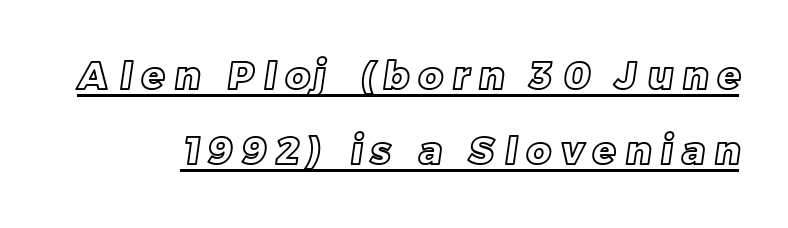
{"width": "normal", "x_height": "large", "monospaced": "no", "underline": "yes", "line_spacing": "loose", "line_spacing_ratio": 1.97, "letter_spacing": "wide", "letter_spacing_em": 0.25, "glyph_px": 38}
